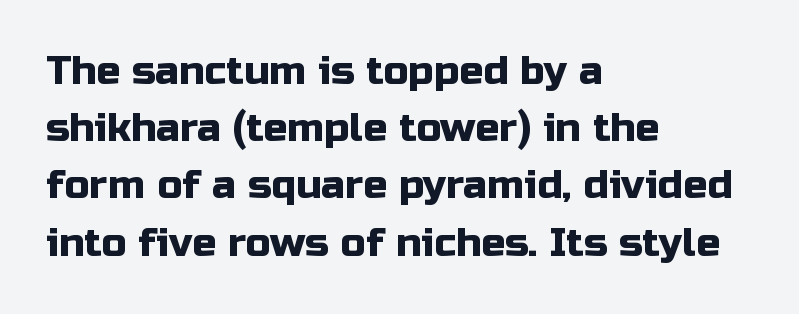
Q: Is the text italic (slanted)? A: No, it is upright.
Q: Is the typeface a serif or a sans-serif typeface? A: Sans-serif.
Q: Is the text underlined? A: No.
Q: How is the paragraph aligned? A: Left-aligned.
Q: Is the spacing between letters normal or unusually wide? A: Normal.
Q: Is the spacing between lines tight, normal or loose? A: Normal.
Q: Width (condensed, normal, or wide)? A: Normal.
Q: Stroke contrast? A: Low.
Q: x-height? A: Medium.
Q: Monospaced? A: No.
